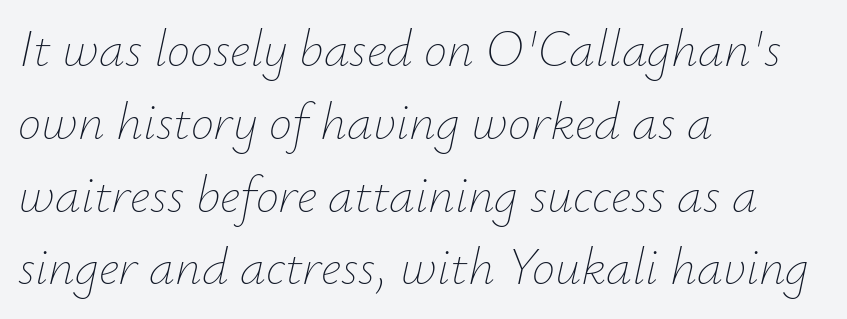
The image shows 52 px thin type, italic (leaning right); set left-aligned, normal line spacing (1.4x), normal letter spacing, not underlined; low stroke contrast and a small x-height.
